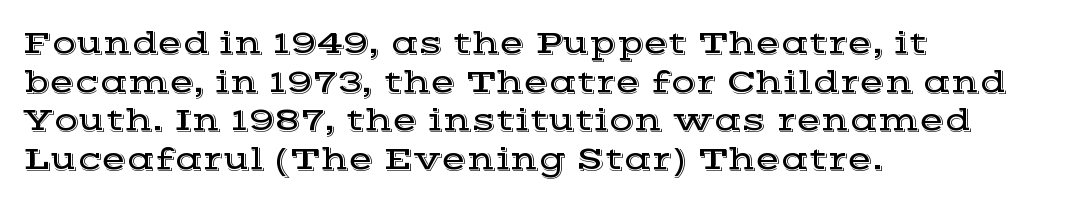
Just letters on the line, the space beneath them empty. You could call the tracking neutral — neither tight nor loose. What kind of face is this? One with serifs. The text block is weighted toward the left margin, trailing off unevenly rightward. Varying glyph widths throughout — classic text-font behaviour. In terms of posture, this sample is upright.
